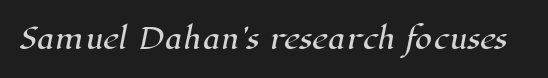
Q: Is the typeface a serif or a sans-serif typeface? A: Serif.
Q: Is the text underlined? A: No.
Q: Is the spacing between letters normal or unusually wide? A: Normal.
Q: Width (condensed, normal, or wide)? A: Normal.
Q: Stroke contrast? A: High.
Q: x-height? A: Medium.
Q: Monospaced? A: No.
